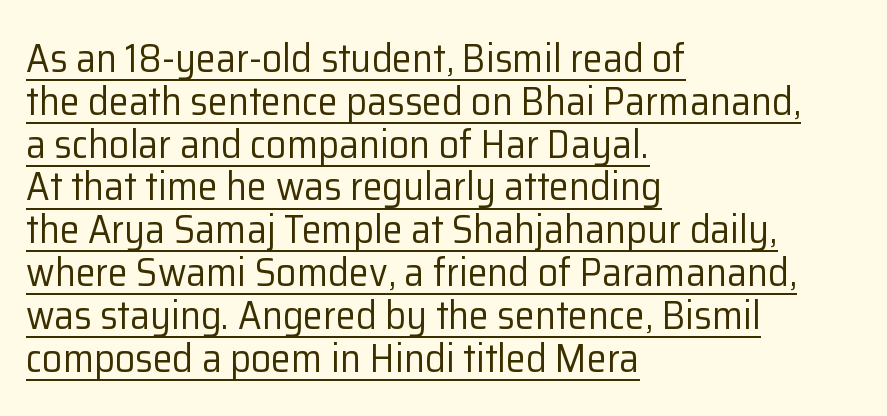
Q: Is the text bold? A: No.
Q: Is the text italic (slanted)? A: No, it is upright.
Q: Is the typeface a serif or a sans-serif typeface? A: Sans-serif.
Q: Is the text underlined? A: Yes.
Q: How is the paragraph aligned? A: Left-aligned.
Q: Is the spacing between letters normal or unusually wide? A: Normal.
Q: Is the spacing between lines tight, normal or loose? A: Tight.
Q: Width (condensed, normal, or wide)? A: Normal.
Q: Stroke contrast? A: Low.
Q: x-height? A: Medium.
Q: Monospaced? A: No.
